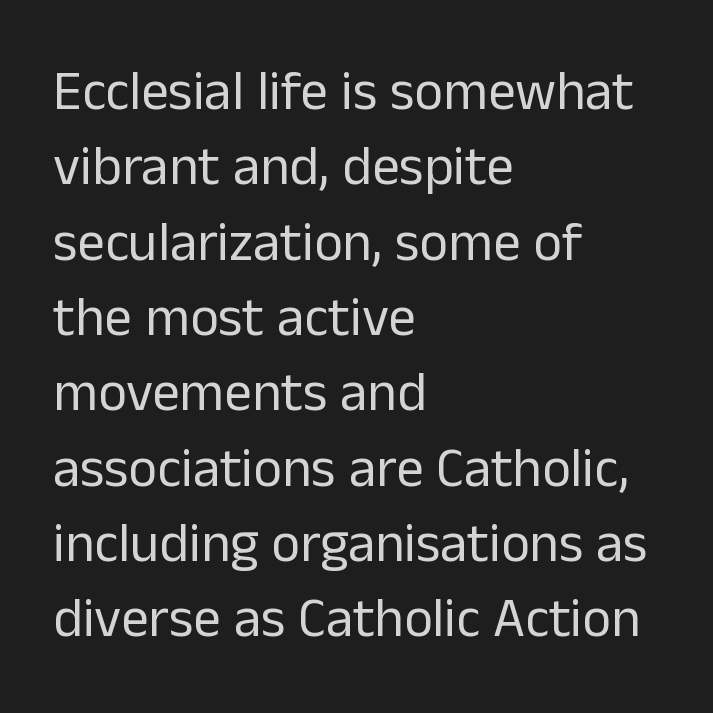
The image shows 55 px regular-weight sans-serif type, upright; set left-aligned, normal line spacing (1.37x), normal letter spacing, not underlined; low stroke contrast and a medium x-height.
